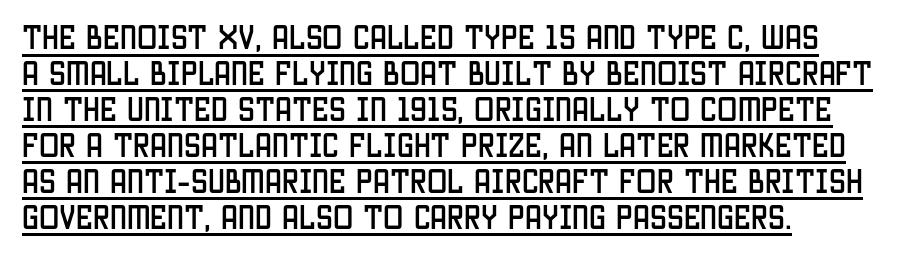
{"italic": "no", "underline": "yes", "align": "left", "line_spacing": "normal", "line_spacing_ratio": 1.33, "letter_spacing": "normal", "letter_spacing_em": 0.0, "glyph_px": 27}
